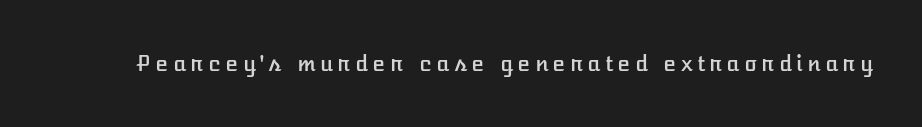
Q: Is the text italic (slanted)? A: No, it is upright.
Q: Is the text underlined? A: No.
Q: Is the spacing between letters normal or unusually wide? A: Unusually wide.
